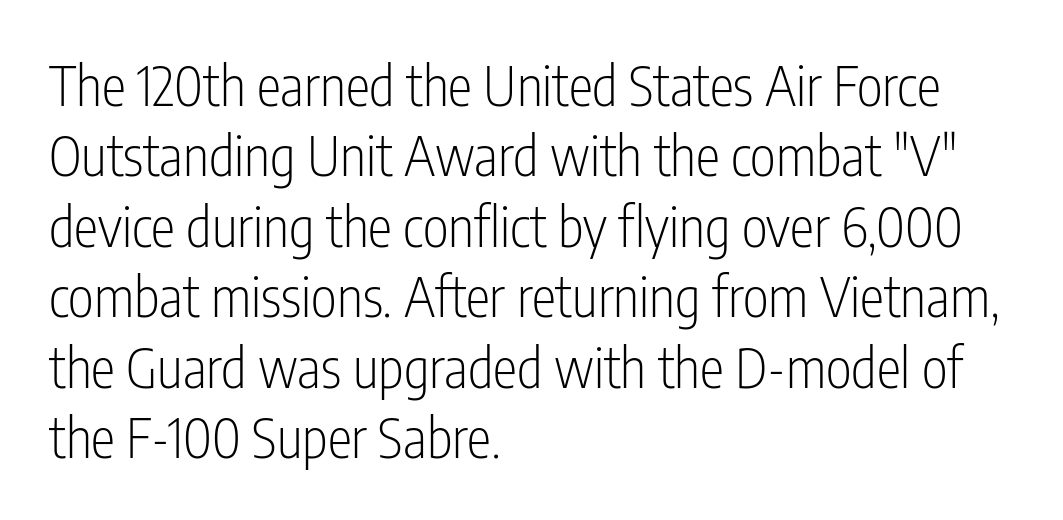
The image shows 55 px light, condensed sans-serif type, upright; set left-aligned, normal line spacing (1.28x), normal letter spacing, not underlined; low stroke contrast and a medium x-height.
